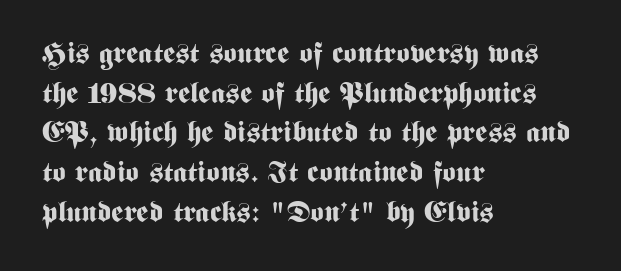
Do the letters lean? They stand straight. Unlike a traditional serif, this face leaves its strokes unadorned. If you drew a ruler down the left edge, every line would touch it. Check the space under the baseline: it is left empty.
